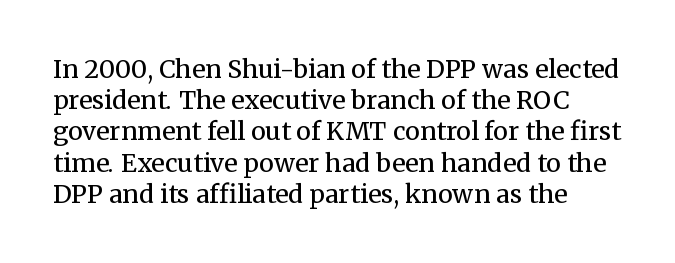
{"italic": "no", "bold": "no", "underline": "no", "line_spacing": "normal", "line_spacing_ratio": 1.25, "letter_spacing": "normal", "letter_spacing_em": 0.0, "glyph_px": 25}
